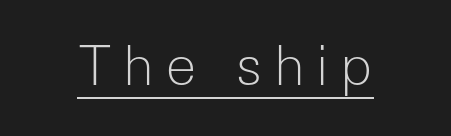
The lettering holds an erect, upright posture throughout. What kind of face is this? One without serifs — a sans. Stroke mass is kept to a normal reading level or below. Check the space under the baseline: a stroke is drawn there. Look at the tracking — it's clearly loosened, letters drifting apart. Looks like regular typesetting: each glyph gets only the width it needs.
